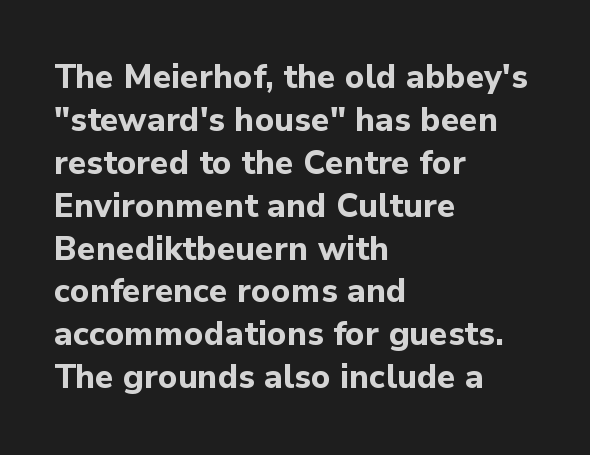
{"serif": "no", "italic": "no", "bold": "yes", "weight": "bold", "width": "normal", "stroke_contrast": "low", "x_height": "medium", "monospaced": "no", "underline": "no", "align": "left", "line_spacing": "normal", "line_spacing_ratio": 1.3, "letter_spacing": "normal", "letter_spacing_em": 0.0, "glyph_px": 33}
